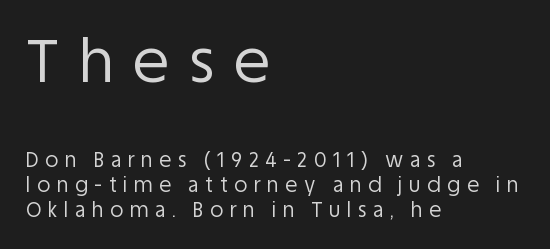
{"serif": "no", "italic": "no", "bold": "no", "weight": "regular", "width": "normal", "stroke_contrast": "low", "x_height": "large", "monospaced": "no", "underline": "no", "align": "left", "line_spacing_ratio": 1.24, "letter_spacing": "wide", "letter_spacing_em": 0.33, "larger_block": "first", "size_ratio": 3.0, "glyph_px": 60}
